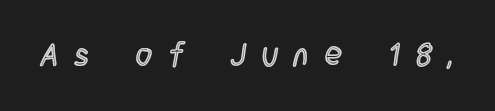
{"width": "condensed", "x_height": "large", "monospaced": "no", "underline": "no", "letter_spacing": "wide", "letter_spacing_em": 0.5, "glyph_px": 32}
